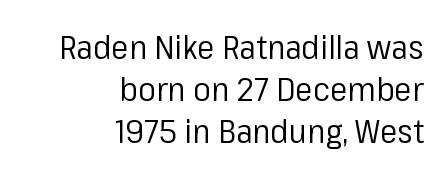
Letters rest on an invisible, unmarked baseline. The font's upright variant was chosen for this text. Type style note: lacks serifs. Reading down the block, your eye finds every line finishing at a fixed right position. Weight: not bold — regular or lighter. Notice how descenders clear the ascenders below comfortably — that's standard leading.
